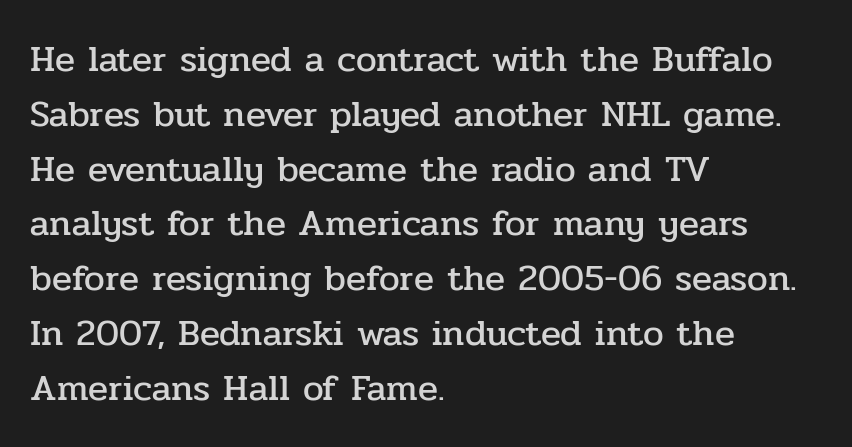
{"serif": "yes", "italic": "no", "width": "normal", "stroke_contrast": "low", "x_height": "medium", "monospaced": "no", "underline": "no", "align": "left", "line_spacing": "normal", "line_spacing_ratio": 1.48, "letter_spacing": "normal", "letter_spacing_em": 0.0, "glyph_px": 37}
